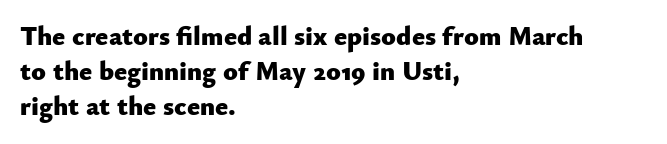
Is there much room between lines? A standard amount, neither cramped nor airy. Emphasis by weight is at full strength: bold. Each word holds together tightly as a unit, with standard inter-letter gaps. Rule under the text: the space is simply empty. Style check: upright. Does the copy run flush right? No — it runs flush left.
